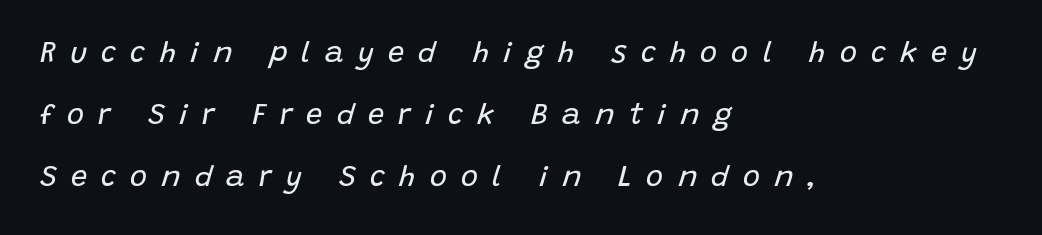
Q: Is the text bold? A: No.
Q: Is the text italic (slanted)? A: Yes, it leans right by about 15 degrees.
Q: Is the text underlined? A: No.
Q: How is the paragraph aligned? A: Left-aligned.
Q: Is the spacing between letters normal or unusually wide? A: Unusually wide.
Q: Is the spacing between lines tight, normal or loose? A: Loose.
Q: Width (condensed, normal, or wide)? A: Normal.
Q: Stroke contrast? A: Low.
Q: x-height? A: Large.
Q: Monospaced? A: No.
